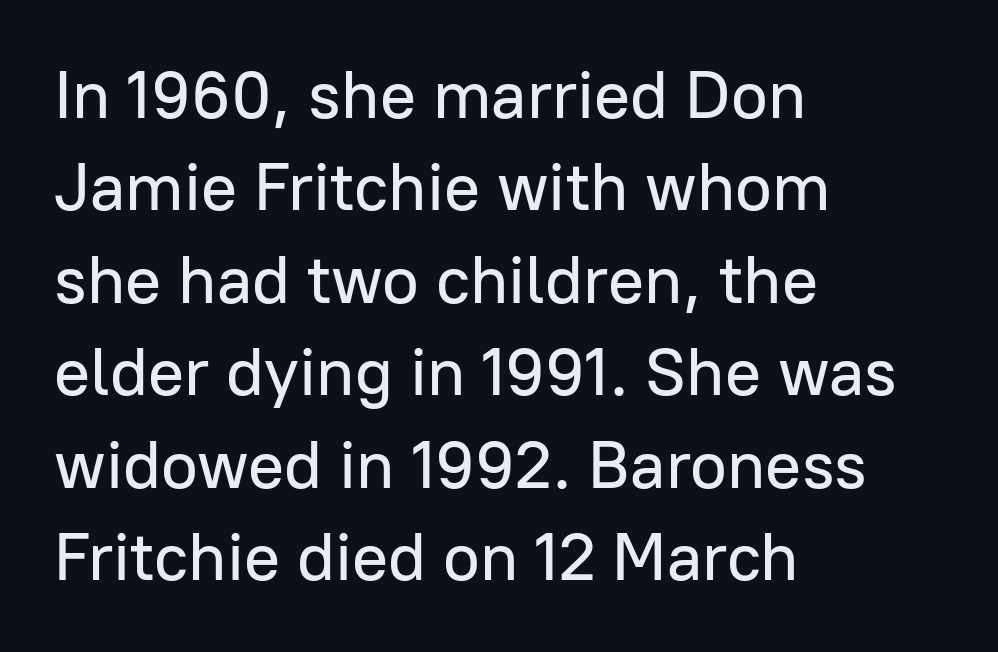
Q: Is the text italic (slanted)? A: No, it is upright.
Q: Is the typeface a serif or a sans-serif typeface? A: Sans-serif.
Q: Is the text underlined? A: No.
Q: How is the paragraph aligned? A: Left-aligned.
Q: Is the spacing between letters normal or unusually wide? A: Normal.
Q: Is the spacing between lines tight, normal or loose? A: Normal.
Q: Width (condensed, normal, or wide)? A: Normal.
Q: Stroke contrast? A: Low.
Q: x-height? A: Medium.
Q: Monospaced? A: No.
